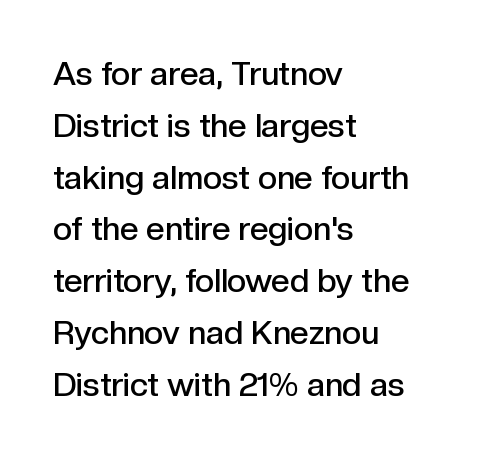
The rendering uses natural spacing where letterforms have individual widths. Honestly, the letter spacing is just normal — you wouldn't notice it. Leading: standard. If you drew a ruler down the left edge, every line would touch it.
